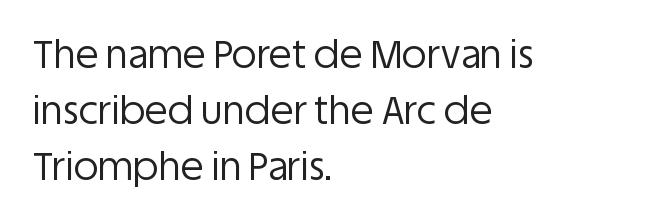
Is this a sans? Yes — the strokes have no serifs. A typesetter would mark this as roman, not italic. The lines sit at an ordinary, default distance from one another. The words here are not underlined.
